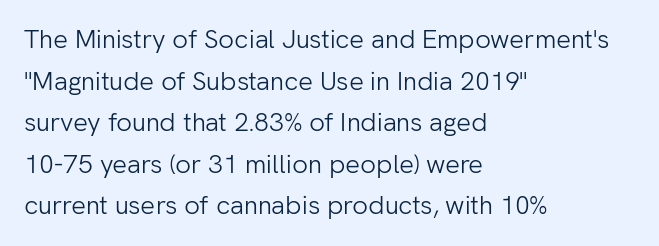
Q: Is the text bold? A: No.
Q: Is the text italic (slanted)? A: No, it is upright.
Q: Is the text underlined? A: No.
Q: How is the paragraph aligned? A: Left-aligned.
Q: Is the spacing between letters normal or unusually wide? A: Normal.
Q: Is the spacing between lines tight, normal or loose? A: Normal.
